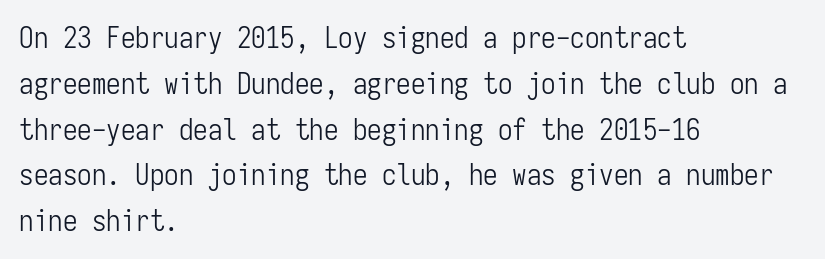
{"serif": "no", "italic": "no", "bold": "no", "weight": "light", "width": "condensed", "stroke_contrast": "low", "x_height": "medium", "monospaced": "yes", "underline": "no", "align": "left", "line_spacing": "normal", "line_spacing_ratio": 1.58, "letter_spacing": "normal", "letter_spacing_em": 0.0, "glyph_px": 29}
